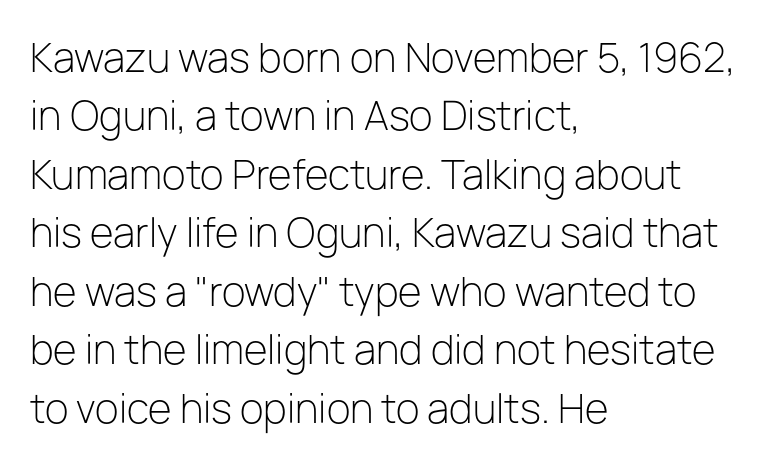
Characters remain perfectly vertical along every line. Classification — sans serif. These lines stack with their left ends in a neat column. A clean baseline with only descenders dipping below it. No extra ink here — the face is not bold. Do the characters align in a grid? No, the font is proportional.
